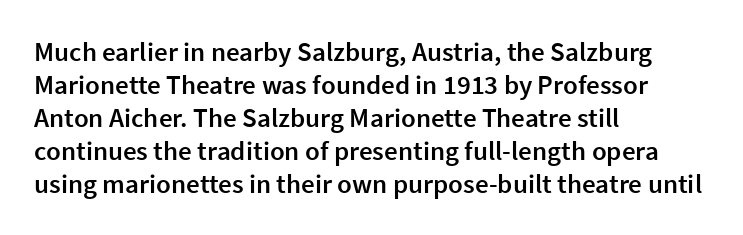
{"italic": "no", "bold": "semi", "underline": "no", "align": "left", "line_spacing_ratio": 1.22, "letter_spacing": "normal", "letter_spacing_em": 0.0, "glyph_px": 27}
